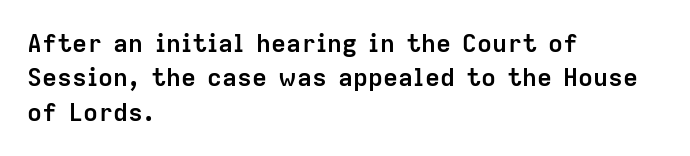
Q: Is the text bold? A: Yes.
Q: Is the text italic (slanted)? A: No, it is upright.
Q: Is the text underlined? A: No.
Q: How is the paragraph aligned? A: Left-aligned.
Q: Is the spacing between letters normal or unusually wide? A: Normal.
Q: Is the spacing between lines tight, normal or loose? A: Normal.
